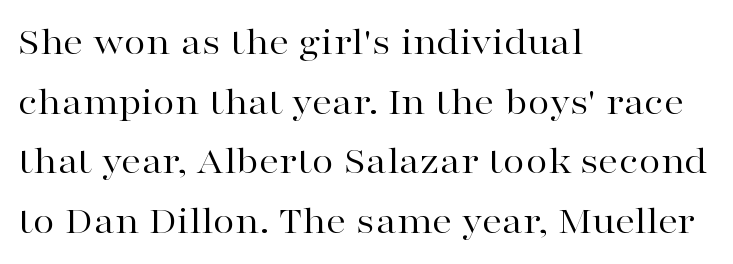
The image shows 40 px regular-weight, wide serif type, upright; set left-aligned, normal line spacing (1.49x), normal letter spacing, not underlined; high stroke contrast and a medium x-height.
